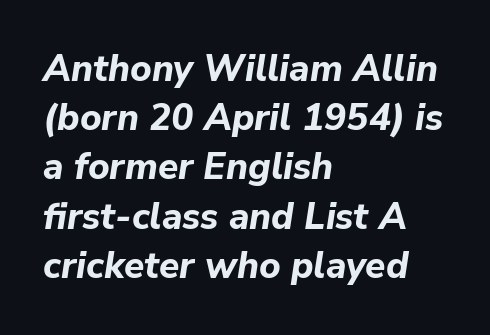
{"italic": "yes", "lean": "right", "slant_degrees": 9, "bold": "yes", "weight": "bold", "width": "normal", "stroke_contrast": "low", "x_height": "medium", "monospaced": "no", "underline": "no", "align": "left", "line_spacing": "normal", "line_spacing_ratio": 1.33, "letter_spacing": "normal", "letter_spacing_em": 0.0, "glyph_px": 37}
